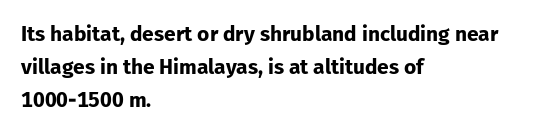
The image shows 21 px bold type, upright; set left-aligned, normal line spacing (1.56x), normal letter spacing, not underlined.
